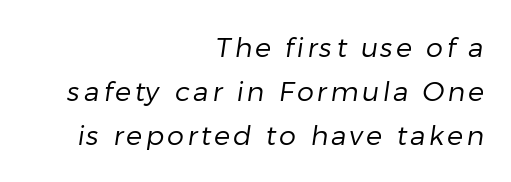
The image shows 27 px text type; set right-aligned, normal line spacing (1.63x), not underlined.
